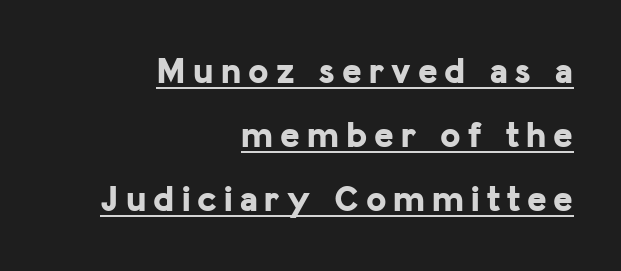
This rendering employs a face without finishing strokes, i.e., a sans-serif. Teacher's note: observe the even right margin — that is flush-right alignment. The letters advance in unequal steps, a hallmark of proportional type. The rendered words wear a rule along their underside. Students, this is bold: see how much ink each stroke carries. Posture: vertical.
